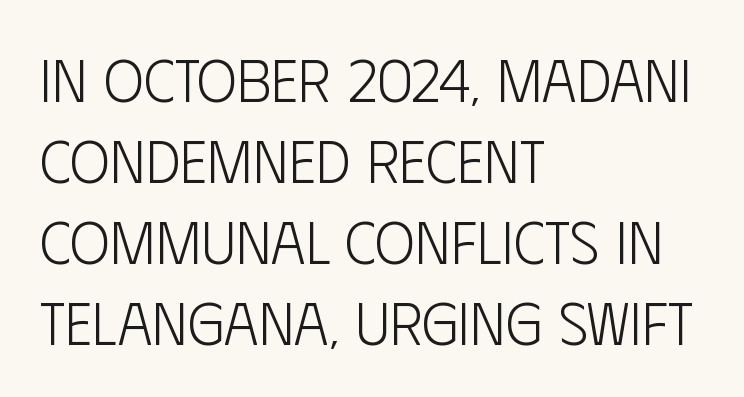
Q: Is the text bold? A: No.
Q: Is the text italic (slanted)? A: No, it is upright.
Q: Is the typeface a serif or a sans-serif typeface? A: Sans-serif.
Q: Is the text underlined? A: No.
Q: How is the paragraph aligned? A: Left-aligned.
Q: Is the spacing between letters normal or unusually wide? A: Normal.
Q: Is the spacing between lines tight, normal or loose? A: Normal.
Q: Width (condensed, normal, or wide)? A: Condensed.
Q: Stroke contrast? A: Low.
Q: x-height? A: Large.
Q: Monospaced? A: No.
